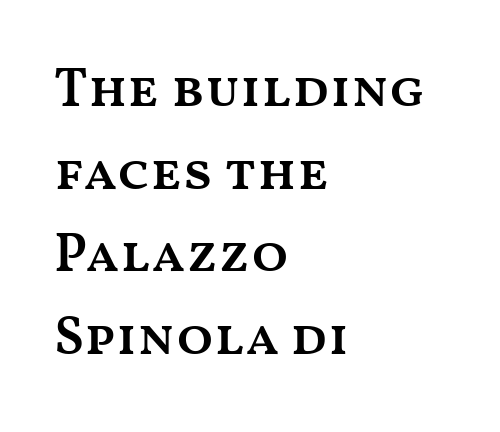
The line texture is even and compact thanks to regular tracking. This rendering features lettering with no underline. Its strokes are somewhat broadened, the hallmark of semibold type. The vertical gap from one line to the next is medium.
